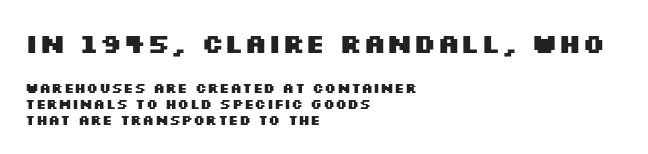
Characters remain perfectly vertical along every line. Thick stems and heavy bowls — unmistakably bold. The upper block of text is set noticeably larger than the block beneath it. The passage shown stacks its lines with hardly any gap. Tracking value appears to be zero — textbook default spacing.
